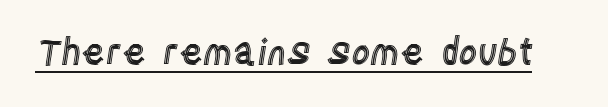
Q: Is the text italic (slanted)? A: Yes.
Q: Is the text underlined? A: Yes.
Q: Is the spacing between letters normal or unusually wide? A: Normal.
Q: Width (condensed, normal, or wide)? A: Condensed.
Q: x-height? A: Large.
Q: Monospaced? A: No.
